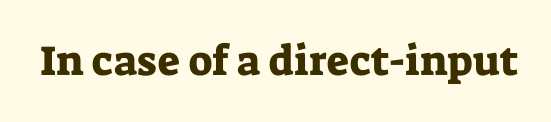
The image shows 42 px serif type, upright; set normal letter spacing, not underlined; low stroke contrast and a medium x-height.
